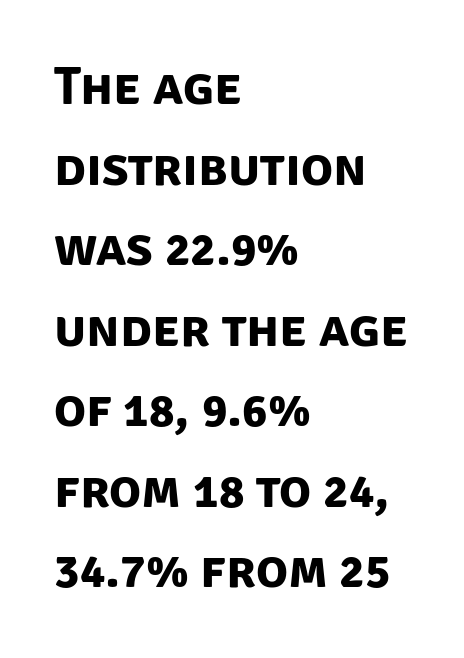
The image shows 53 px bold sans-serif type; set left-aligned, normal line spacing (1.52x), normal letter spacing, not underlined; low stroke contrast and a large x-height.
